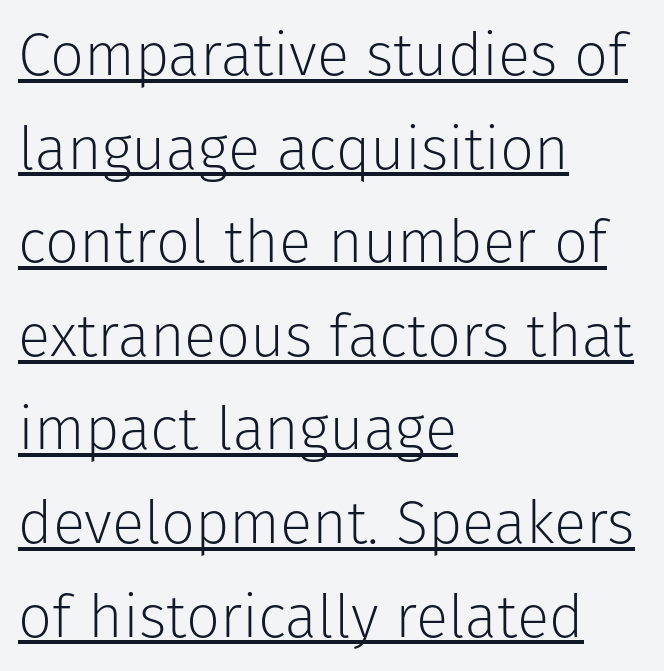
A typesetter would call this zero additional tracking. You could not count columns in this text — the font is proportionally spaced. Stems and bowls with no extra thickness — not bold. Reading down the block, your eye returns to a fixed left position each line. The lettering is marked with a stroke running underneath it. Honestly, the row spacing looks completely unremarkable.
